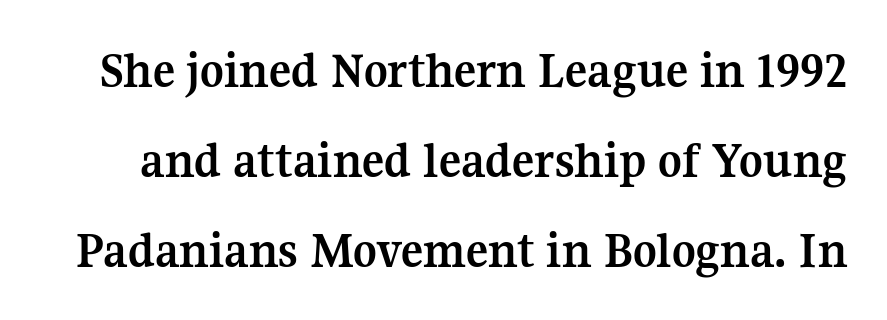
{"serif": "yes", "italic": "no", "bold": "yes", "weight": "semibold", "width": "normal", "stroke_contrast": "medium", "x_height": "medium", "monospaced": "no", "underline": "no", "line_spacing_ratio": 1.73, "letter_spacing": "normal", "letter_spacing_em": 0.0, "glyph_px": 52}
